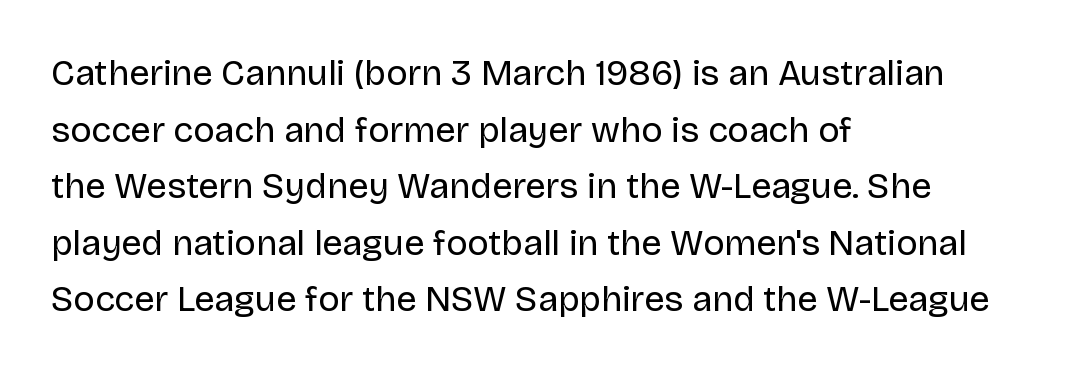
{"serif": "no", "italic": "no", "bold": "no", "weight": "regular", "width": "normal", "stroke_contrast": "low", "x_height": "large", "monospaced": "no", "underline": "no", "align": "left", "line_spacing": "normal", "line_spacing_ratio": 1.57, "letter_spacing": "normal", "letter_spacing_em": 0.0, "glyph_px": 36}
